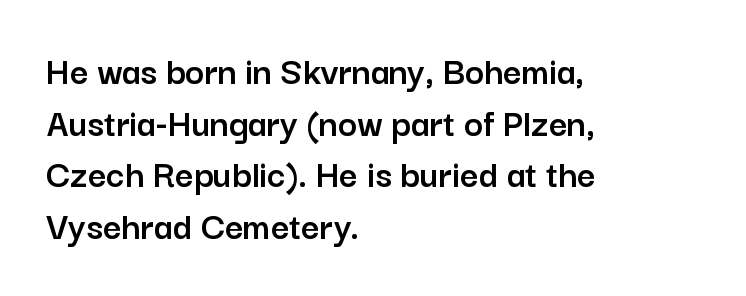
Q: Is the text italic (slanted)? A: No, it is upright.
Q: Is the typeface a serif or a sans-serif typeface? A: Sans-serif.
Q: Is the text underlined? A: No.
Q: How is the paragraph aligned? A: Left-aligned.
Q: Is the spacing between letters normal or unusually wide? A: Normal.
Q: Is the spacing between lines tight, normal or loose? A: Normal.
Q: Width (condensed, normal, or wide)? A: Normal.
Q: Stroke contrast? A: Low.
Q: x-height? A: Medium.
Q: Monospaced? A: No.
